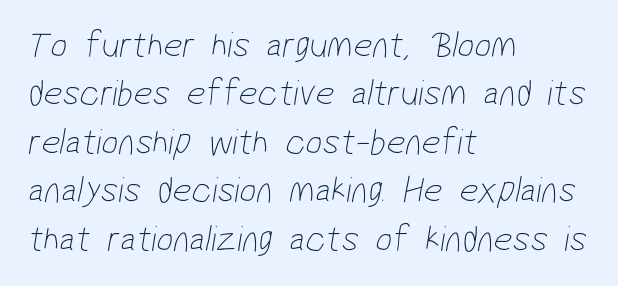
The image shows 37 px thin, condensed sans-serif type; set left-aligned, normal line spacing (1.31x), normal letter spacing, not underlined; low stroke contrast and a medium x-height.
